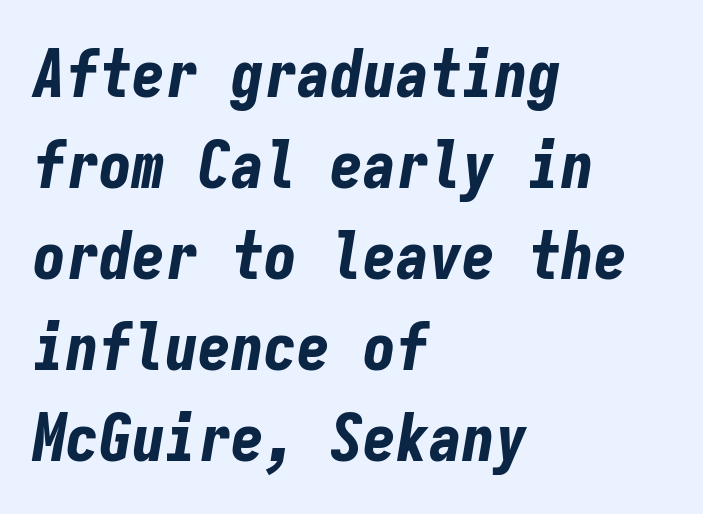
Quick note: interline space is typical. You could call the tracking neutral — neither tight nor loose. A dark, heavy texture on the line: the type is bold. The letters are slanted; this is an italic face.
